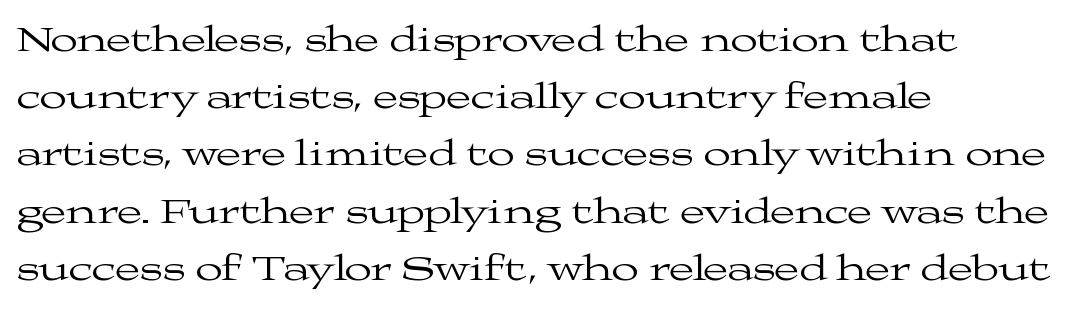
Q: Is the text bold? A: No.
Q: Is the text italic (slanted)? A: No, it is upright.
Q: Is the typeface a serif or a sans-serif typeface? A: Serif.
Q: Is the text underlined? A: No.
Q: How is the paragraph aligned? A: Left-aligned.
Q: Is the spacing between letters normal or unusually wide? A: Normal.
Q: Is the spacing between lines tight, normal or loose? A: Normal.
Q: Width (condensed, normal, or wide)? A: Wide.
Q: Stroke contrast? A: Medium.
Q: x-height? A: Medium.
Q: Monospaced? A: No.
